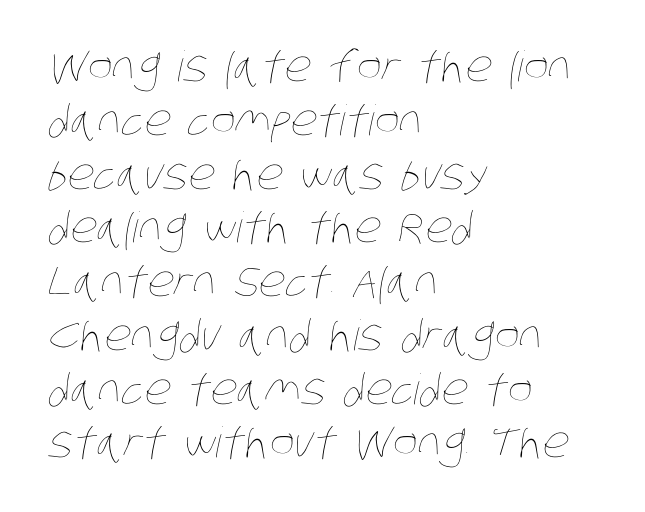
Quick note: underline off. The weight tops out at a normal text grade. These lines stack with their left ends in a neat column. Think of a printed novel: that variable character pitch is what you see here. The space between consecutive lines is moderate.
